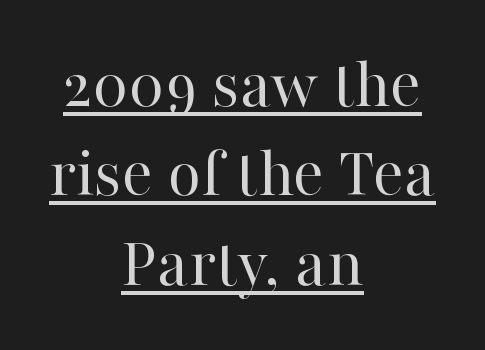
{"serif": "yes", "italic": "no", "bold": "no", "weight": "regular", "width": "normal", "stroke_contrast": "high", "x_height": "medium", "monospaced": "no", "underline": "yes", "align": "center", "line_spacing_ratio": 1.24, "letter_spacing": "normal", "letter_spacing_em": 0.0, "glyph_px": 72}
